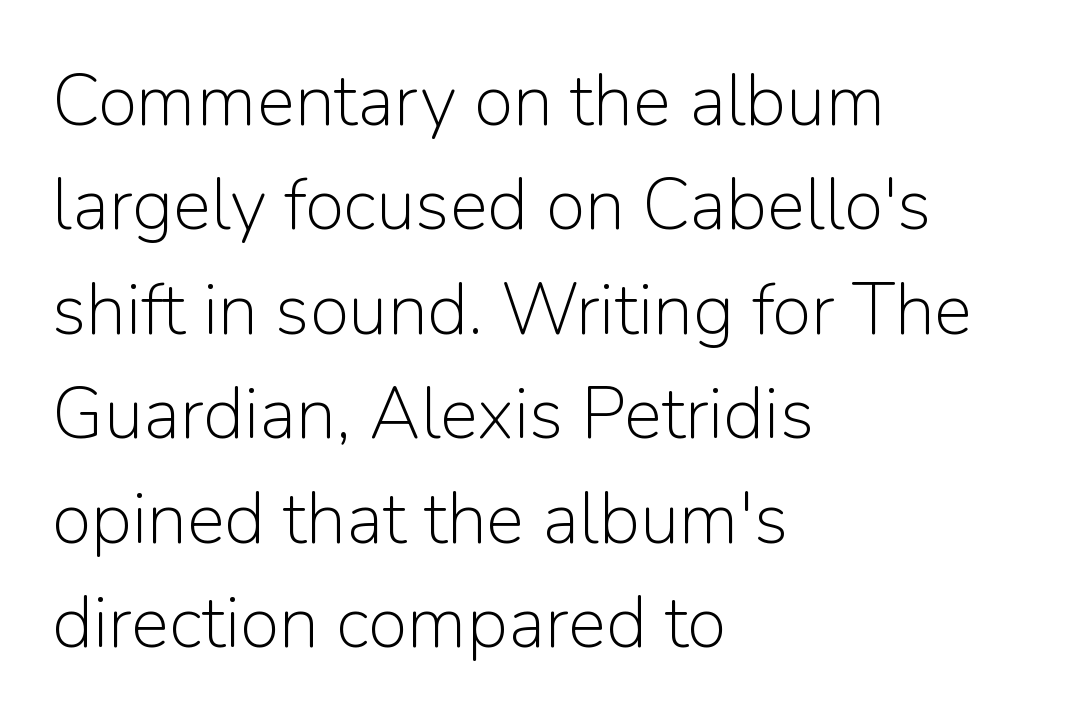
{"serif": "no", "italic": "no", "bold": "no", "weight": "light", "width": "normal", "stroke_contrast": "low", "x_height": "medium", "monospaced": "no", "underline": "no", "align": "left", "line_spacing": "normal", "line_spacing_ratio": 1.45, "letter_spacing": "normal", "letter_spacing_em": 0.0, "glyph_px": 72}
